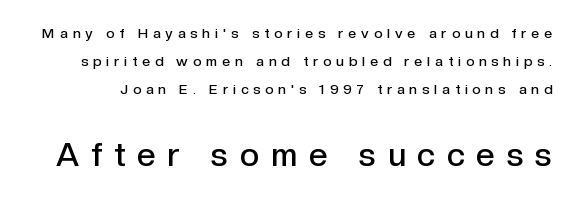
The zone under the glyphs is completely vacant. A typesetter would call this heavily tracked-out type. Character widths vary here, with narrow letters taking less room than wide ones. This rendering employs a face without finishing strokes, i.e., a sans-serif.
